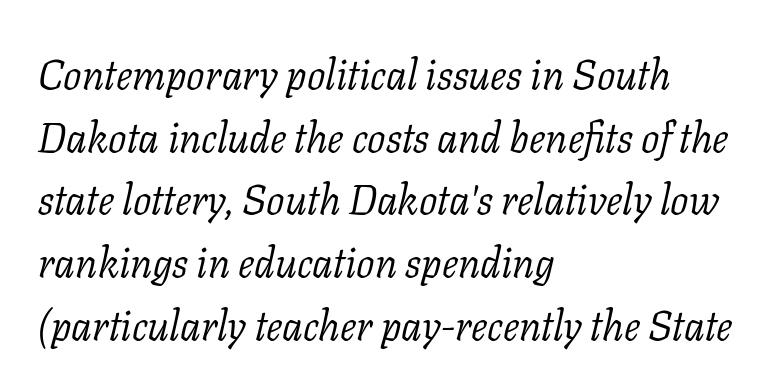
The image shows 41 px light serif type, italic (leaning right); set left-aligned, normal line spacing (1.53x), normal letter spacing, not underlined; low stroke contrast and a medium x-height.
